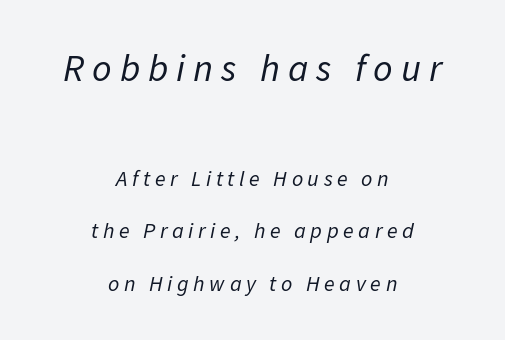
Inter-character spacing is expanded well beyond the font's built-in metrics. Two sizes are in play, and the larger belongs to the first block. The baseline area is clear. Interline gaps are noticeably wide in this sample. Caption: multi-line text, centered on the measure.
